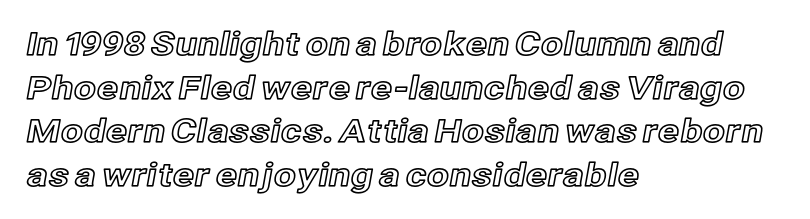
The image shows 32 px text type; set left-aligned, normal line spacing (1.36x), normal letter spacing, not underlined; a medium x-height.
